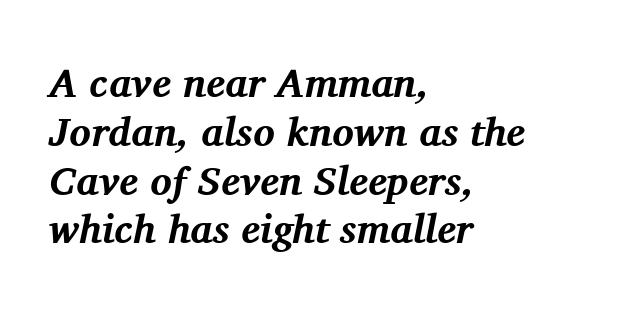
The gap between lines stays unmarked. The line texture is even and compact thanks to regular tracking. Note the varied advance widths — an 'i' is clearly narrower than an 'm'. Horizontally, the lines are justified to the leading edge only. Weight: bold. Emphasis-style slanted type is in use.
